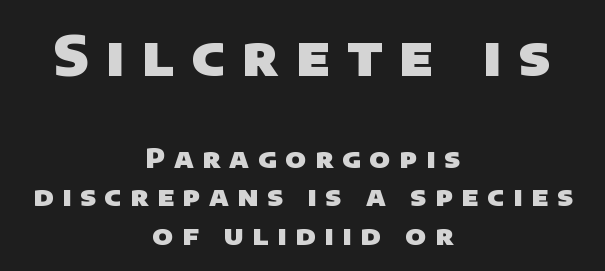
The face used here appears at its bigger size in the upper chunk. The tracking jumps out immediately: characters are airy and widely separated. The passage shown is not underscored anywhere. The rendering uses a moderate line-height, typical for paragraphs. A typesetter would call this proportional, since set widths differ per character. In terms of letterform style, serifs are entirely absent.
